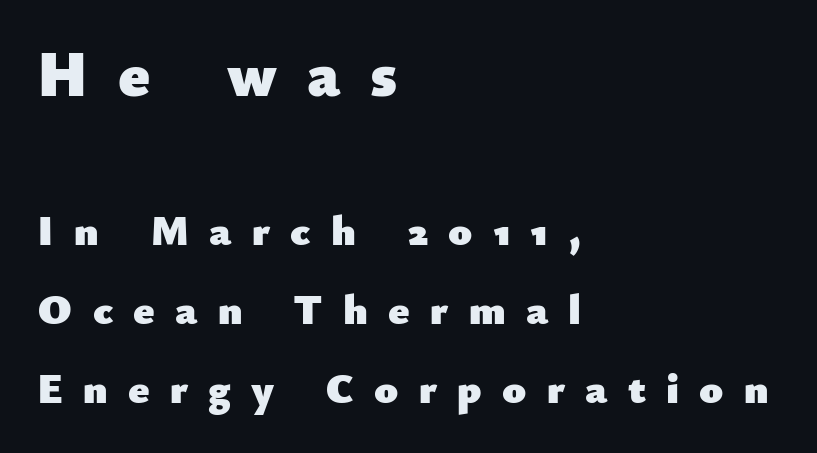
The image shows 64 px heavy sans-serif type, upright; set left-aligned, line spacing 1.83x, unusually wide letter spacing (+0.47 em), not underlined; the first (top) block is 1.49x larger; low stroke contrast and a small x-height.
